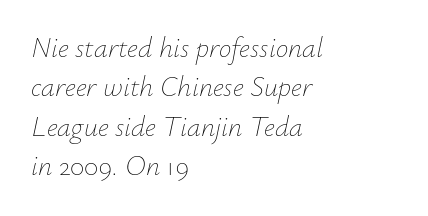
Q: Is the text bold? A: No.
Q: Is the text italic (slanted)? A: Yes, it leans right by about 12 degrees.
Q: Is the text underlined? A: No.
Q: How is the paragraph aligned? A: Left-aligned.
Q: Is the spacing between letters normal or unusually wide? A: Normal.
Q: Is the spacing between lines tight, normal or loose? A: Normal.
Q: Width (condensed, normal, or wide)? A: Normal.
Q: Stroke contrast? A: Low.
Q: x-height? A: Small.
Q: Monospaced? A: No.
